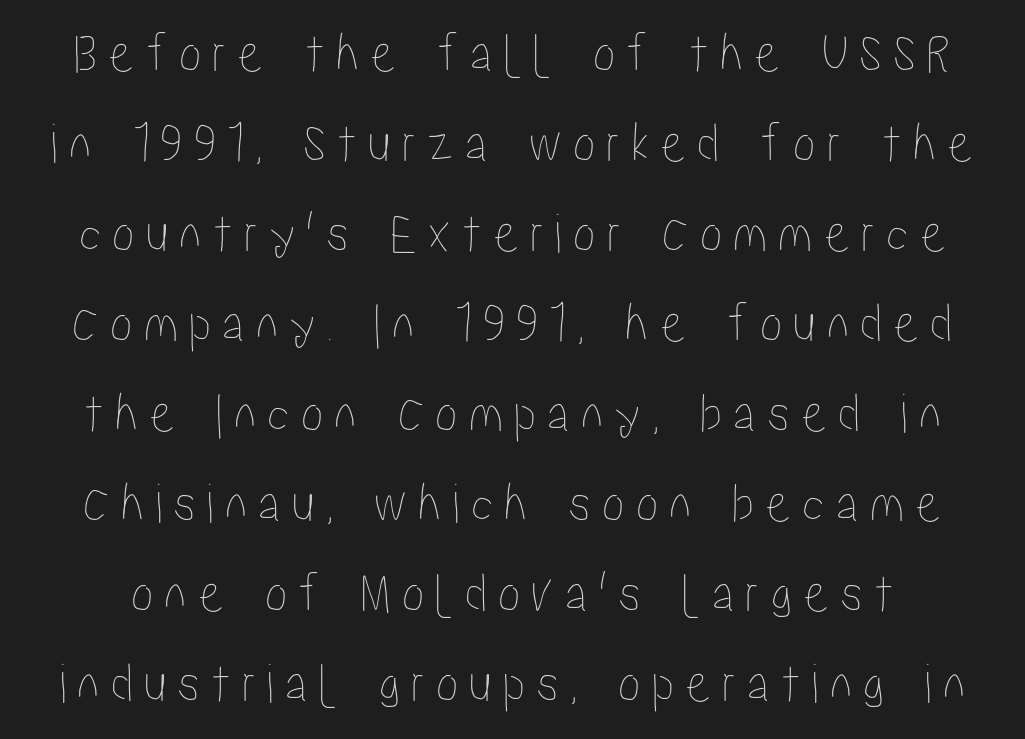
Q: Is the text italic (slanted)? A: No, it is upright.
Q: Is the text underlined? A: No.
Q: Is the spacing between lines tight, normal or loose? A: Normal.
Q: Width (condensed, normal, or wide)? A: Condensed.
Q: Stroke contrast? A: Low.
Q: x-height? A: Medium.
Q: Monospaced? A: No.
